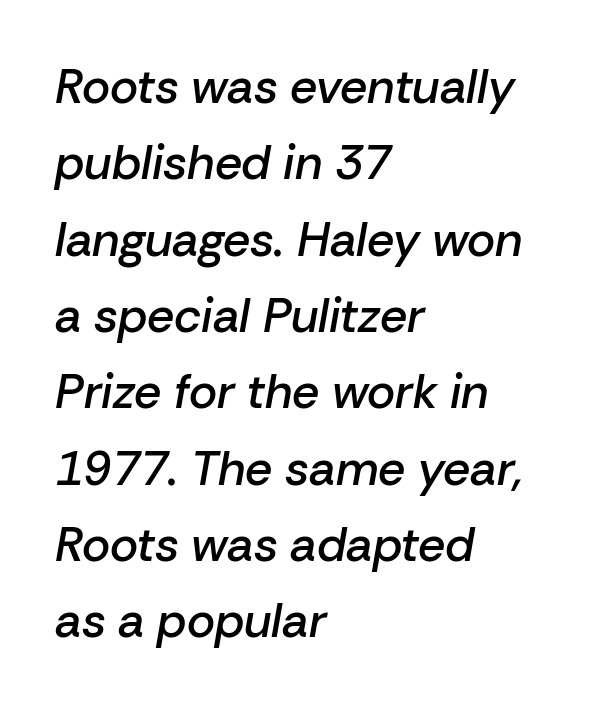
The image shows 48 px semibold type, italic (leaning right); set left-aligned, normal line spacing (1.59x), normal letter spacing, not underlined; low stroke contrast and a medium x-height.
